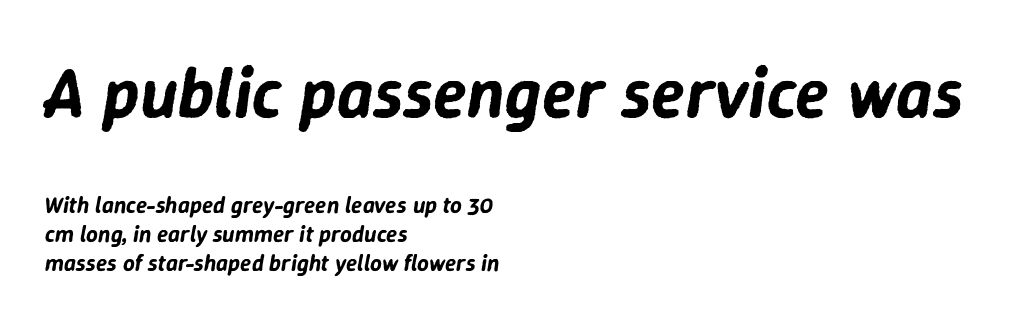
{"italic": "yes", "lean": "right", "slant_degrees": 9, "width": "normal", "stroke_contrast": "low", "x_height": "medium", "monospaced": "no", "underline": "no", "align": "left", "line_spacing": "normal", "line_spacing_ratio": 1.26, "letter_spacing": "normal", "letter_spacing_em": 0.0, "larger_block": "first", "size_ratio": 3.04, "glyph_px": 70}
